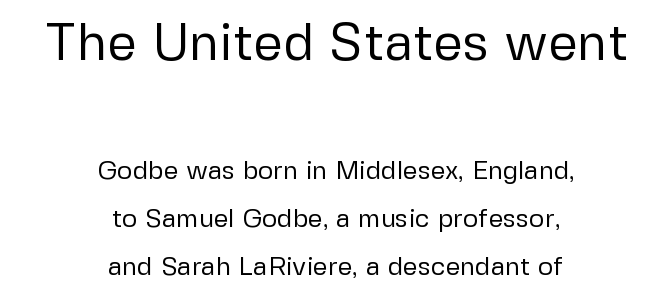
Q: Is the text bold? A: No.
Q: Is the text italic (slanted)? A: No, it is upright.
Q: Is the typeface a serif or a sans-serif typeface? A: Sans-serif.
Q: Is the text underlined? A: No.
Q: How is the paragraph aligned? A: Centered.
Q: Is the spacing between letters normal or unusually wide? A: Normal.
Q: Which block of text is set in a larger size, the first (top) or the second (bottom)? A: The first (top) one.
Q: Width (condensed, normal, or wide)? A: Normal.
Q: Stroke contrast? A: Low.
Q: x-height? A: Medium.
Q: Monospaced? A: No.
